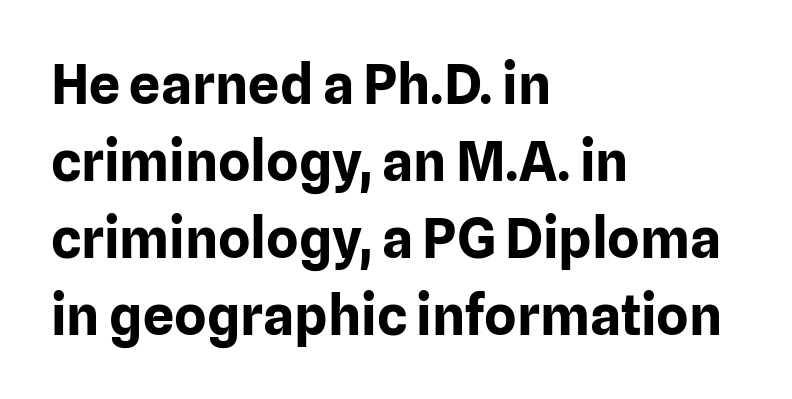
Q: Is the text bold? A: Yes.
Q: Is the text italic (slanted)? A: No, it is upright.
Q: Is the typeface a serif or a sans-serif typeface? A: Sans-serif.
Q: Is the text underlined? A: No.
Q: How is the paragraph aligned? A: Left-aligned.
Q: Is the spacing between letters normal or unusually wide? A: Normal.
Q: Is the spacing between lines tight, normal or loose? A: Normal.
Q: Width (condensed, normal, or wide)? A: Normal.
Q: Stroke contrast? A: Low.
Q: x-height? A: Medium.
Q: Monospaced? A: No.
